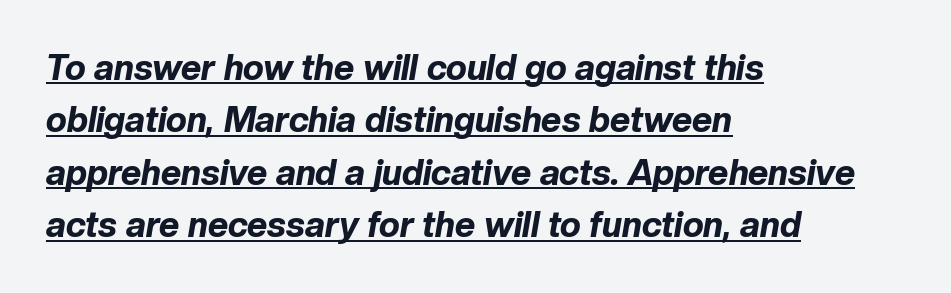
{"italic": "yes", "lean": "right", "slant_degrees": 10, "bold": "yes", "weight": "bold", "width": "normal", "stroke_contrast": "low", "x_height": "medium", "monospaced": "no", "underline": "yes", "align": "left", "line_spacing": "normal", "line_spacing_ratio": 1.5, "letter_spacing": "normal", "letter_spacing_em": 0.0, "glyph_px": 35}
